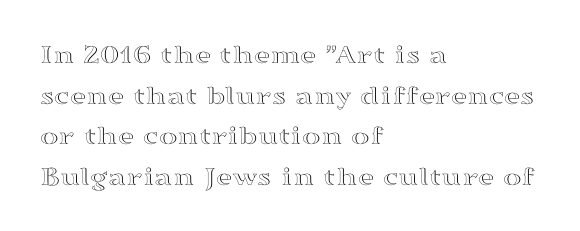
These lines stack with their left ends in a neat column. Nothing unusual about the tracking: characters are spaced as the font intends. Rendered with straight, roman letterforms. Letters rest on an invisible, unmarked baseline. Summary of vertical rhythm: regular, with standard interline spacing. Proportional: the letters do not fall into vertical columns.
